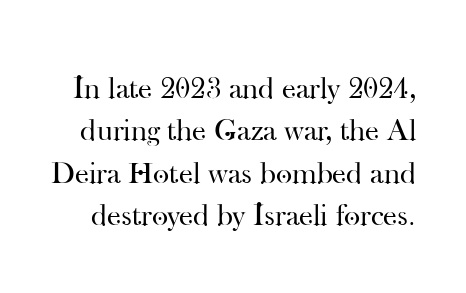
Q: Is the text bold? A: No.
Q: Is the text italic (slanted)? A: No, it is upright.
Q: Is the typeface a serif or a sans-serif typeface? A: Serif.
Q: Is the text underlined? A: No.
Q: Is the spacing between letters normal or unusually wide? A: Normal.
Q: Is the spacing between lines tight, normal or loose? A: Normal.
Q: Width (condensed, normal, or wide)? A: Normal.
Q: Stroke contrast? A: High.
Q: x-height? A: Small.
Q: Monospaced? A: No.
